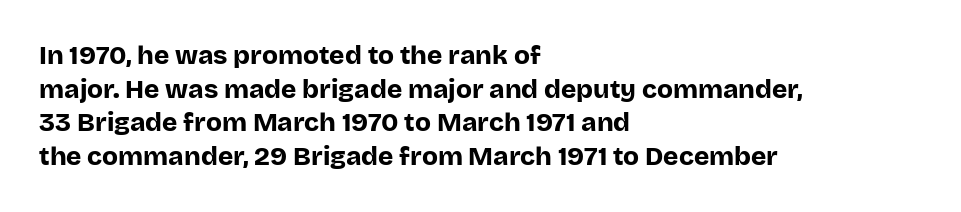
{"italic": "no", "bold": "yes", "underline": "no", "align": "left", "line_spacing": "normal", "line_spacing_ratio": 1.29, "letter_spacing": "normal", "letter_spacing_em": 0.0, "glyph_px": 26}
